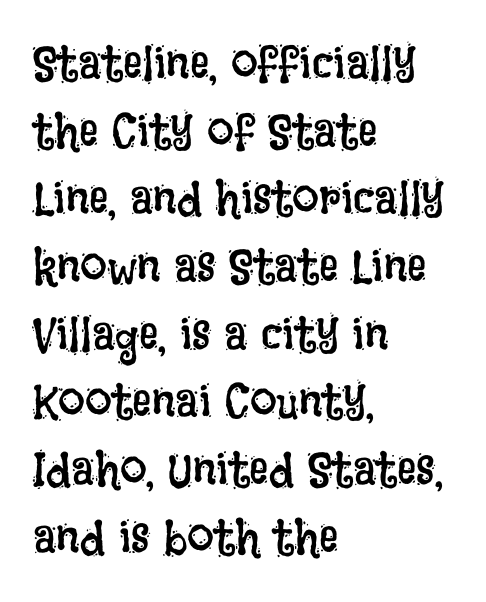
The image shows 48 px regular-weight, condensed type, upright; set left-aligned, normal line spacing (1.41x), normal letter spacing, not underlined; low stroke contrast and a large x-height.
